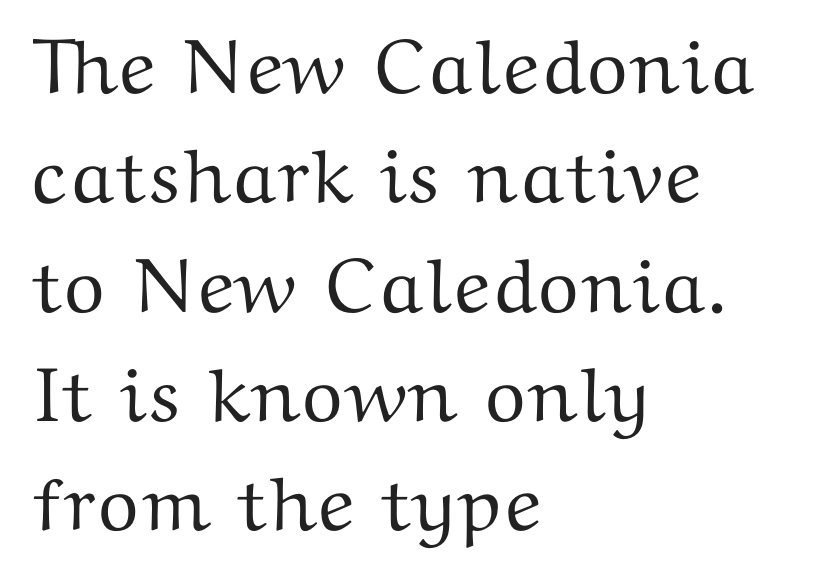
The image shows 77 px wide serif type, upright; set left-aligned, normal line spacing (1.42x), normal letter spacing, not underlined; medium stroke contrast and a medium x-height.
